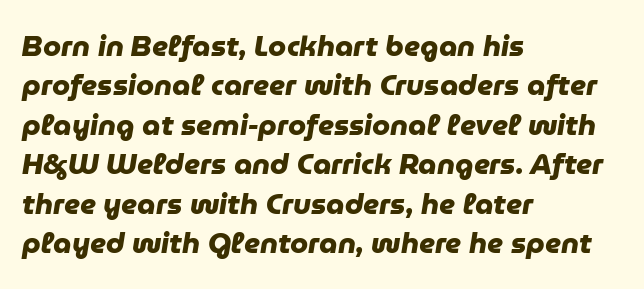
{"serif": "no", "bold": "yes", "weight": "heavy", "width": "normal", "stroke_contrast": "low", "x_height": "medium", "monospaced": "no", "underline": "no", "align": "left", "line_spacing": "normal", "line_spacing_ratio": 1.36, "letter_spacing": "normal", "letter_spacing_em": 0.0, "glyph_px": 29}
